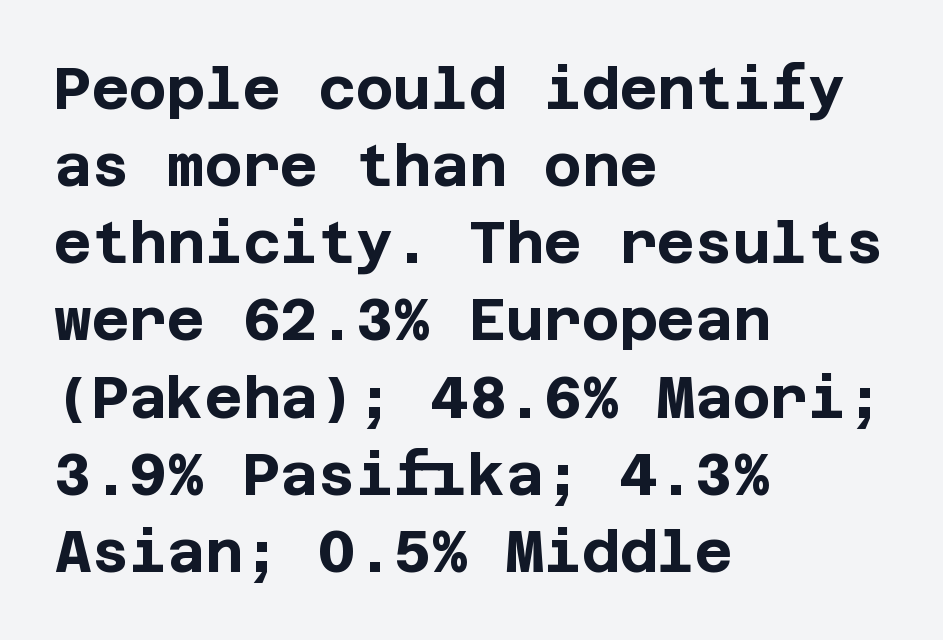
Q: Is the text bold? A: Yes.
Q: Is the text italic (slanted)? A: No, it is upright.
Q: Is the typeface a serif or a sans-serif typeface? A: Sans-serif.
Q: Is the text underlined? A: No.
Q: How is the paragraph aligned? A: Left-aligned.
Q: Is the spacing between letters normal or unusually wide? A: Normal.
Q: Is the spacing between lines tight, normal or loose? A: Normal.
Q: Width (condensed, normal, or wide)? A: Normal.
Q: Stroke contrast? A: Low.
Q: x-height? A: Large.
